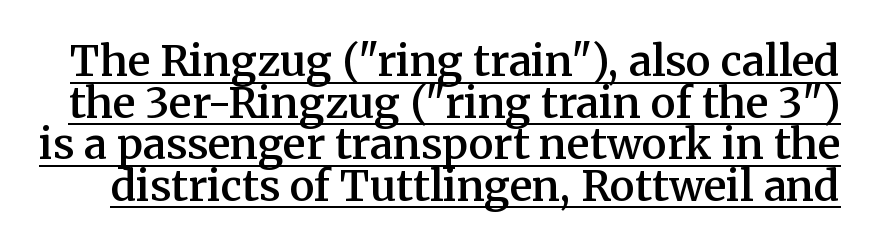
The image shows 42 px semibold serif type, upright; set tight line spacing (0.99x), normal letter spacing, underlined; medium stroke contrast and a medium x-height.
